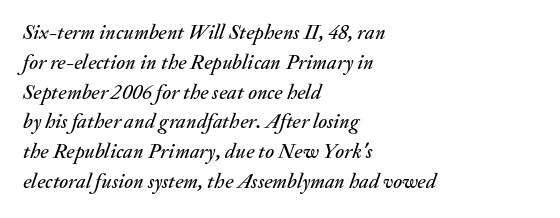
The image shows 21 px text type, italic (leaning right); set left-aligned, normal line spacing (1.42x), normal letter spacing, not underlined.
